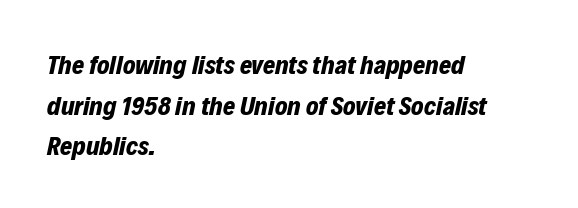
The image shows 26 px bold type, italic (leaning right); set left-aligned, normal line spacing (1.56x), normal letter spacing, not underlined.
